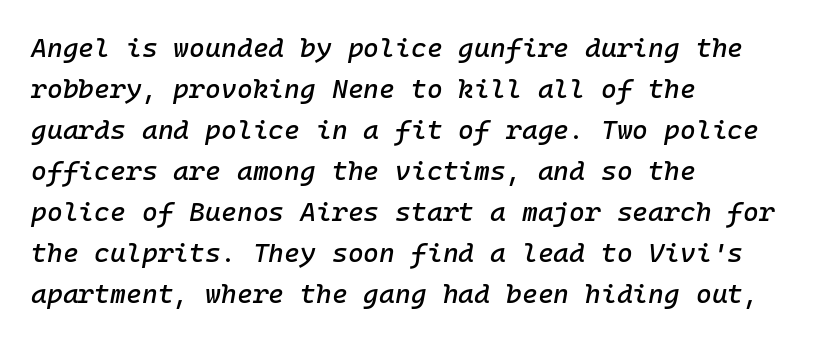
The image shows 27 px text type, italic (leaning right); set left-aligned, normal line spacing (1.52x), normal letter spacing, not underlined.
